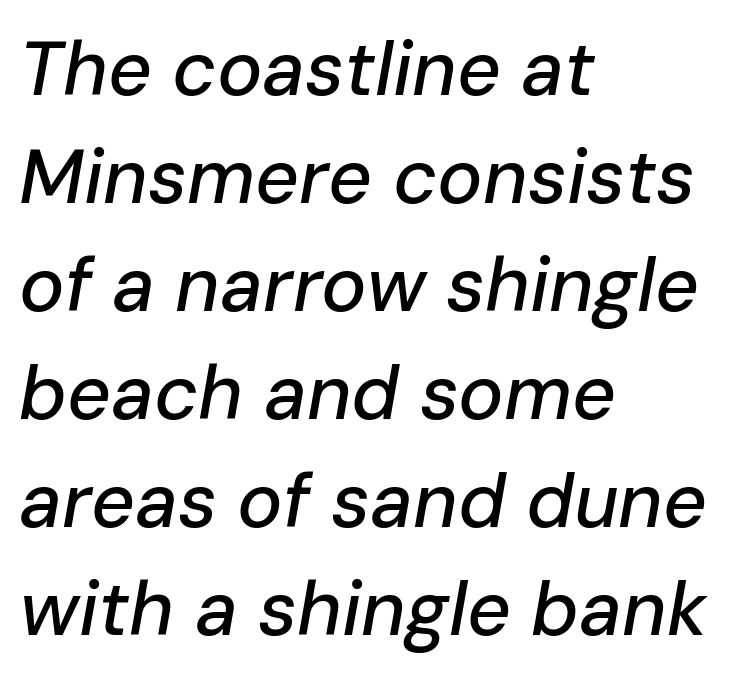
The passage shown has conventional tracking throughout. A bare baseline throughout the passage. It's the slanting kind of type. Students, observe: this is what conventionally led text looks like. These lines are set flush left with a ragged right edge. These lines are rendered in a variable-pitch font.
